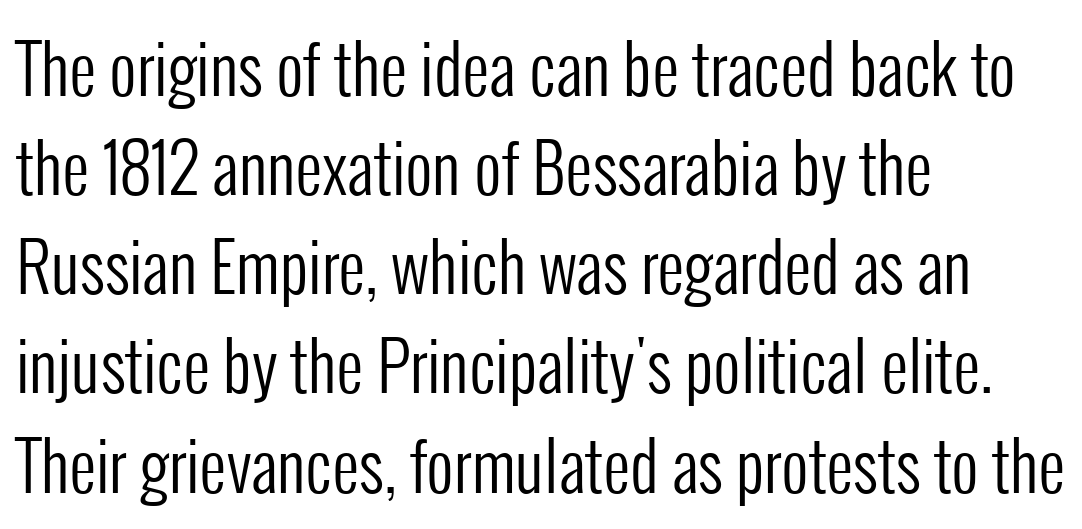
{"serif": "no", "italic": "no", "bold": "no", "weight": "regular", "width": "condensed", "stroke_contrast": "low", "x_height": "medium", "monospaced": "no", "underline": "no", "align": "left", "line_spacing": "normal", "line_spacing_ratio": 1.48, "letter_spacing": "normal", "letter_spacing_em": 0.0, "glyph_px": 67}
